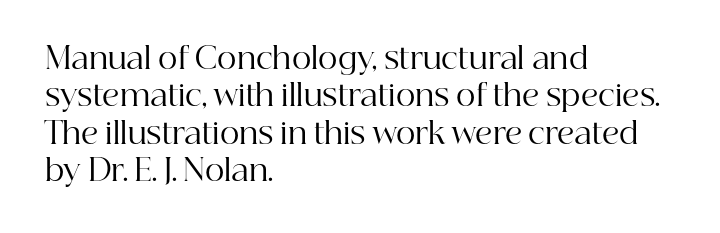
Q: Is the text bold? A: No.
Q: Is the text italic (slanted)? A: No, it is upright.
Q: Is the typeface a serif or a sans-serif typeface? A: Serif.
Q: Is the text underlined? A: No.
Q: How is the paragraph aligned? A: Left-aligned.
Q: Is the spacing between letters normal or unusually wide? A: Normal.
Q: Is the spacing between lines tight, normal or loose? A: Normal.
Q: Width (condensed, normal, or wide)? A: Normal.
Q: Stroke contrast? A: High.
Q: x-height? A: Medium.
Q: Monospaced? A: No.
